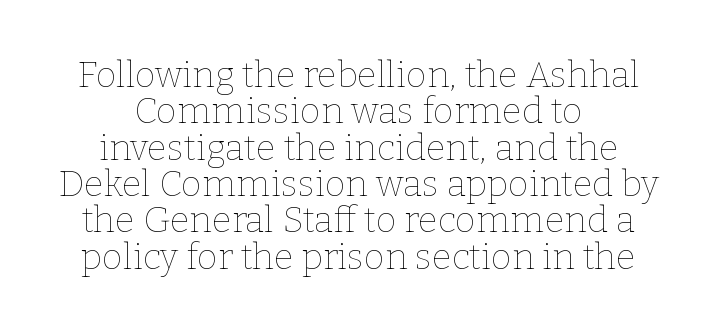
A light-to-regular cut is what we see here. You could not count columns in this text — the font is proportionally spaced. Cramped leading. Check under the words: just untouched page. The face used here is rendered with its standard letterfit. This is roman type, the default non-slanted kind.
